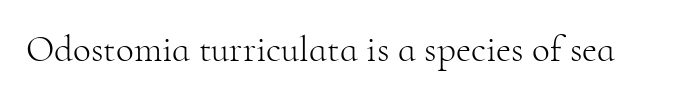
{"serif": "yes", "italic": "no", "bold": "no", "weight": "light", "width": "normal", "stroke_contrast": "high", "x_height": "small", "monospaced": "no", "underline": "no", "letter_spacing": "normal", "letter_spacing_em": 0.0, "glyph_px": 37}
